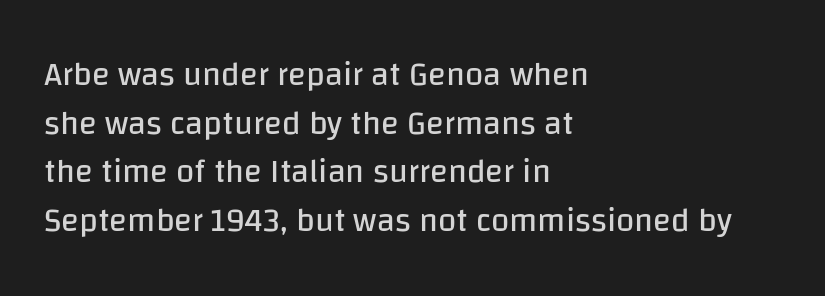
{"serif": "no", "italic": "no", "bold": "no", "weight": "regular", "width": "normal", "stroke_contrast": "low", "x_height": "large", "monospaced": "no", "underline": "no", "align": "left", "line_spacing": "normal", "line_spacing_ratio": 1.47, "letter_spacing": "normal", "letter_spacing_em": 0.0, "glyph_px": 33}
